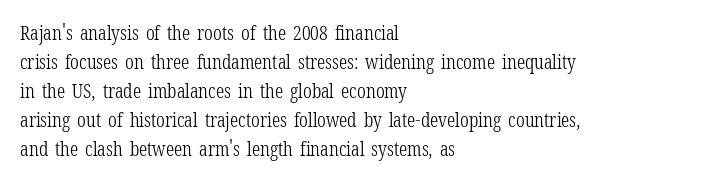
Q: Is the text bold? A: No.
Q: Is the text italic (slanted)? A: No, it is upright.
Q: Is the text underlined? A: No.
Q: How is the paragraph aligned? A: Left-aligned.
Q: Is the spacing between letters normal or unusually wide? A: Normal.
Q: Is the spacing between lines tight, normal or loose? A: Normal.
